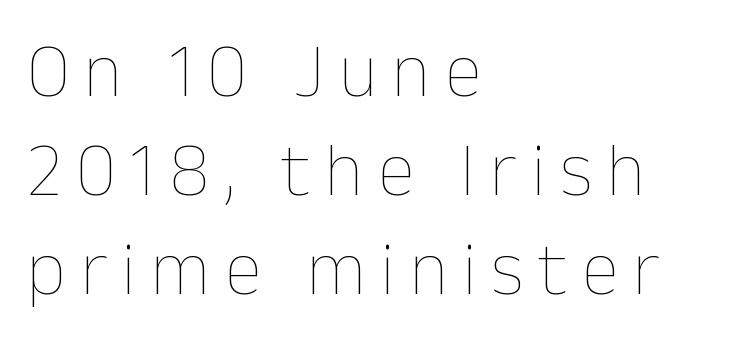
The image shows 76 px thin type, upright; set left-aligned, normal line spacing (1.3x), not underlined; low stroke contrast and a medium x-height.
